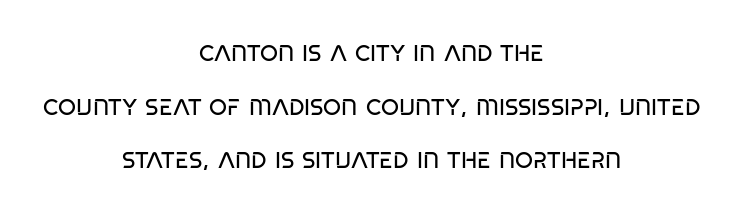
The image shows 23 px text type; set centered, loose line spacing (2.33x), normal letter spacing, not underlined.
